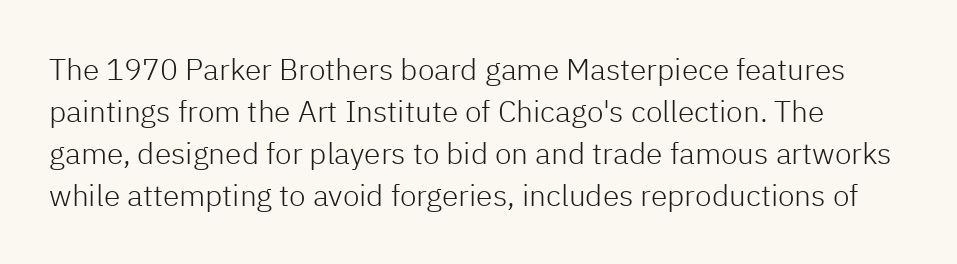
Q: Is the text bold? A: No.
Q: Is the text italic (slanted)? A: No, it is upright.
Q: Is the typeface a serif or a sans-serif typeface? A: Sans-serif.
Q: Is the text underlined? A: No.
Q: Is the spacing between letters normal or unusually wide? A: Normal.
Q: Is the spacing between lines tight, normal or loose? A: Normal.
Q: Width (condensed, normal, or wide)? A: Normal.
Q: Stroke contrast? A: Low.
Q: x-height? A: Medium.
Q: Monospaced? A: No.
